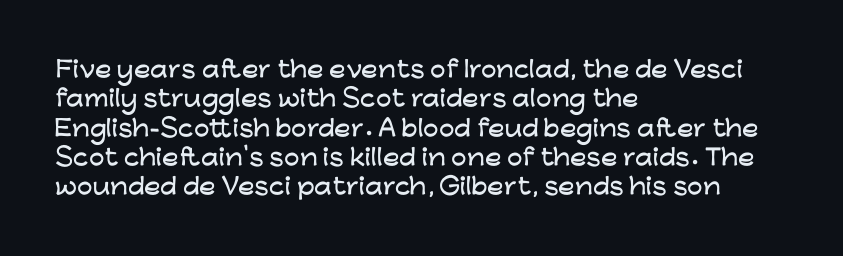
Q: Is the text italic (slanted)? A: No, it is upright.
Q: Is the text underlined? A: No.
Q: How is the paragraph aligned? A: Left-aligned.
Q: Is the spacing between letters normal or unusually wide? A: Normal.
Q: Is the spacing between lines tight, normal or loose? A: Normal.
